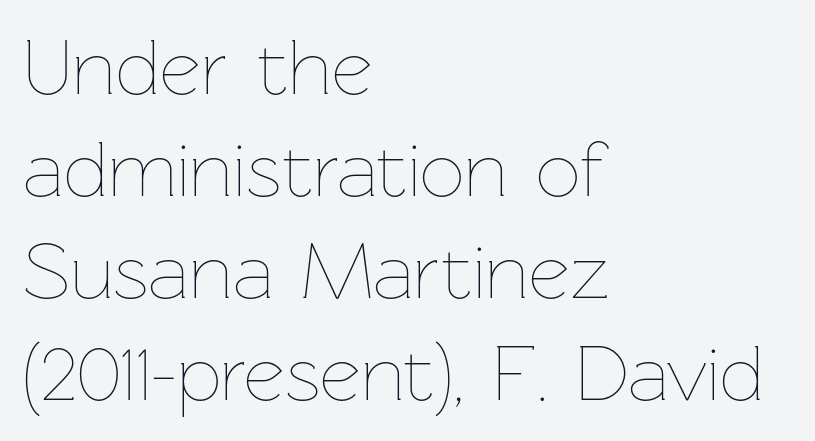
Whoever set this chose a conventional vertical rhythm. No chunkiness to these letters — they're not bold. The typesetter chose a ragged-right arrangement here. Tracking here is standard; glyphs follow each other at the usual distance.
